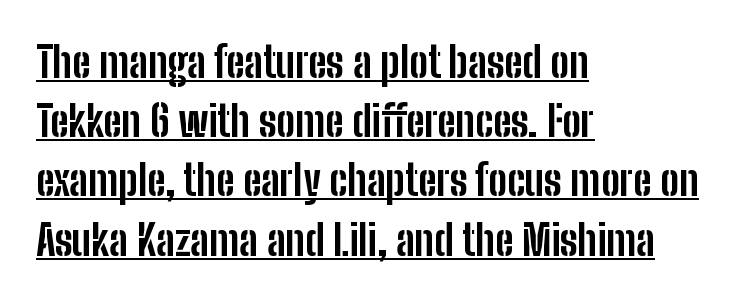
Q: Is the text bold? A: Yes.
Q: Is the text italic (slanted)? A: No, it is upright.
Q: Is the typeface a serif or a sans-serif typeface? A: Sans-serif.
Q: Is the text underlined? A: Yes.
Q: How is the paragraph aligned? A: Left-aligned.
Q: Is the spacing between letters normal or unusually wide? A: Normal.
Q: Is the spacing between lines tight, normal or loose? A: Normal.
Q: Width (condensed, normal, or wide)? A: Condensed.
Q: Stroke contrast? A: Low.
Q: x-height? A: Medium.
Q: Monospaced? A: No.
